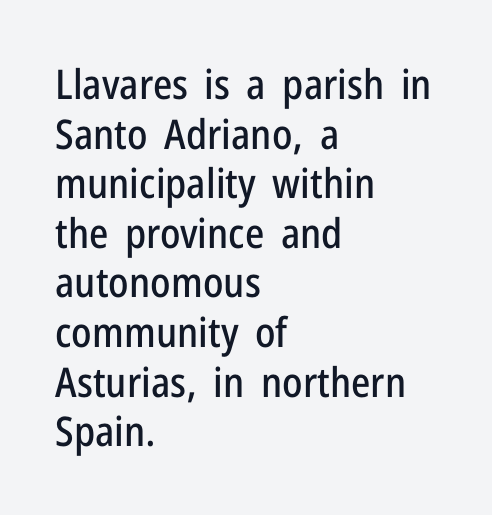
The image shows 41 px condensed sans-serif type, upright; set left-aligned, line spacing 1.21x, normal letter spacing, not underlined; low stroke contrast and a medium x-height.
